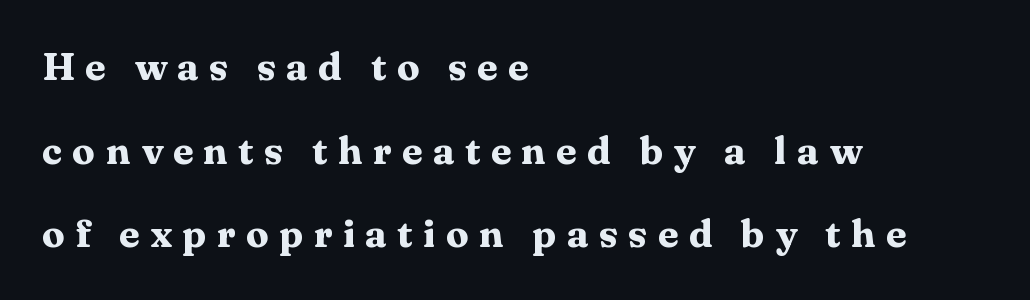
The image shows 38 px heavy, wide serif type, upright; set left-aligned, loose line spacing (2.2x), unusually wide letter spacing (+0.27 em), not underlined; medium stroke contrast and a medium x-height.
